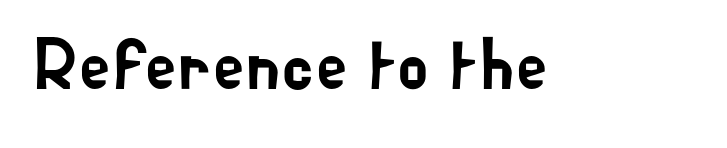
The image shows 72 px sans-serif type, upright; set normal letter spacing, not underlined; low stroke contrast and a small x-height.
